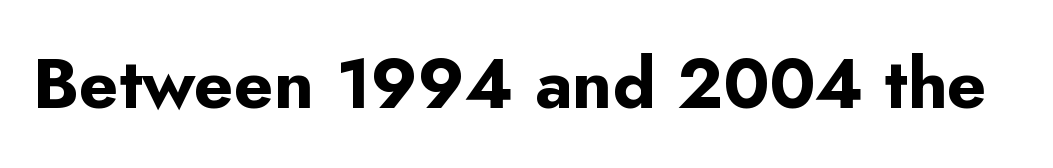
Q: Is the text bold? A: Yes.
Q: Is the text italic (slanted)? A: No, it is upright.
Q: Is the typeface a serif or a sans-serif typeface? A: Sans-serif.
Q: Is the text underlined? A: No.
Q: Is the spacing between letters normal or unusually wide? A: Normal.
Q: Width (condensed, normal, or wide)? A: Normal.
Q: Stroke contrast? A: Low.
Q: x-height? A: Small.
Q: Monospaced? A: No.
